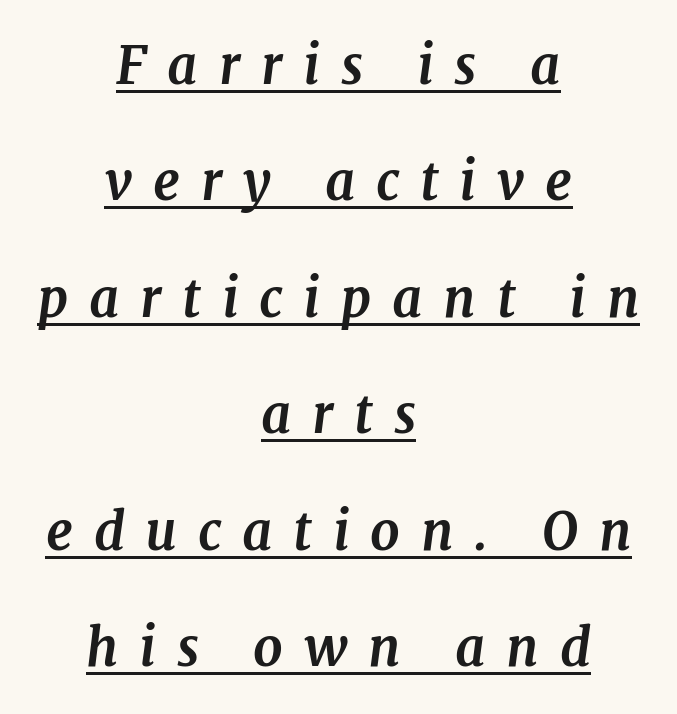
{"serif": "yes", "italic": "yes", "lean": "right", "slant_degrees": 7, "bold": "yes", "weight": "bold", "width": "normal", "stroke_contrast": "medium", "x_height": "medium", "monospaced": "no", "underline": "yes", "align": "center", "line_spacing": "loose", "line_spacing_ratio": 2.24, "letter_spacing": "wide", "letter_spacing_em": 0.4, "glyph_px": 52}
